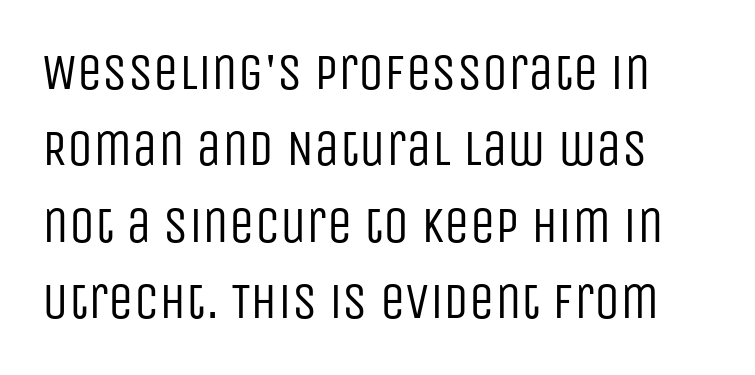
{"serif": "no", "italic": "no", "bold": "no", "weight": "regular", "width": "condensed", "stroke_contrast": "low", "x_height": "large", "monospaced": "no", "underline": "no", "line_spacing": "normal", "line_spacing_ratio": 1.5, "letter_spacing": "normal", "letter_spacing_em": 0.0, "glyph_px": 51}
